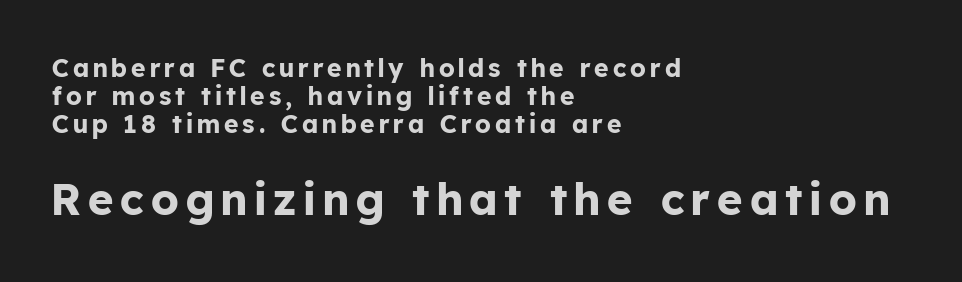
The image shows 44 px bold sans-serif type, upright; set left-aligned, tight line spacing (1.12x), not underlined; the second (bottom) block is 1.76x larger; low stroke contrast and a medium x-height.
